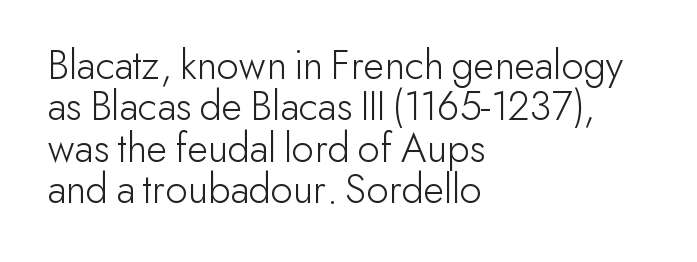
Q: Is the text bold? A: No.
Q: Is the text italic (slanted)? A: No, it is upright.
Q: Is the typeface a serif or a sans-serif typeface? A: Sans-serif.
Q: Is the text underlined? A: No.
Q: How is the paragraph aligned? A: Left-aligned.
Q: Is the spacing between letters normal or unusually wide? A: Normal.
Q: Is the spacing between lines tight, normal or loose? A: Tight.
Q: Width (condensed, normal, or wide)? A: Normal.
Q: Stroke contrast? A: Low.
Q: x-height? A: Small.
Q: Monospaced? A: No.
